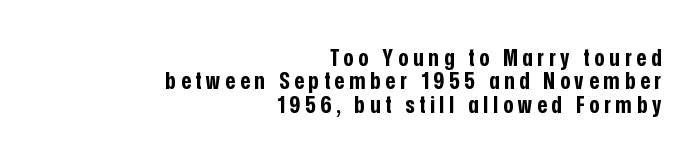
The leading is snug, giving the passage a crowded texture. Horizontally, the lines are justified to the trailing edge only. The horizontal fit of the characters is loose and conspicuously gappy. What weight is shown? A full bold with thick strokes. Ordinary non-slanted type is in use. Clear beneath every line of the passage.
